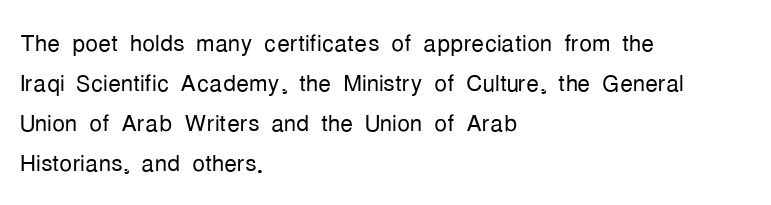
{"serif": "no", "italic": "no", "bold": "no", "weight": "light", "width": "condensed", "stroke_contrast": "low", "x_height": "medium", "monospaced": "no", "underline": "no", "align": "left", "line_spacing": "normal", "line_spacing_ratio": 1.25, "letter_spacing": "normal", "letter_spacing_em": 0.0, "glyph_px": 32}
